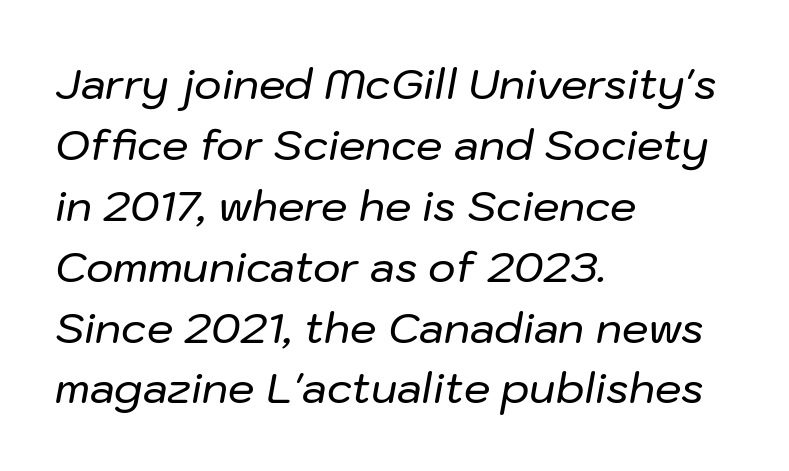
The image shows 42 px text type, italic (leaning right); set left-aligned, normal line spacing (1.45x), normal letter spacing, not underlined; low stroke contrast and a medium x-height.
